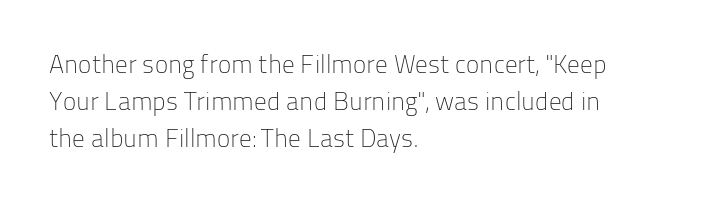
The image shows 25 px text type, upright; set left-aligned, normal line spacing (1.48x), normal letter spacing, not underlined.
